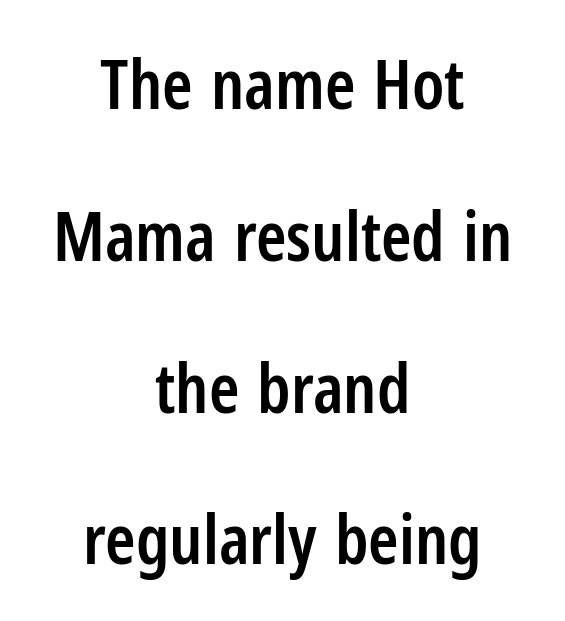
Each row of text sits above clean, open space. A typesetter would call this zero additional tracking. This is sans-serif lettering, the kind often seen on screens and signage. Here the designer chose a conventional face with non-uniform glyph widths.
